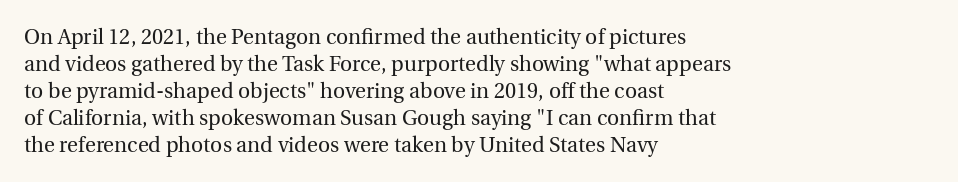
These lines keep a tight, regular rhythm from letter to letter. The rows are spaced the way most documents space them. Nothing heavy about these letters — not bold at all. A roman cut, with each character standing at attention. Check under the words: just untouched page. All the whitespace from short lines collects on the right.
